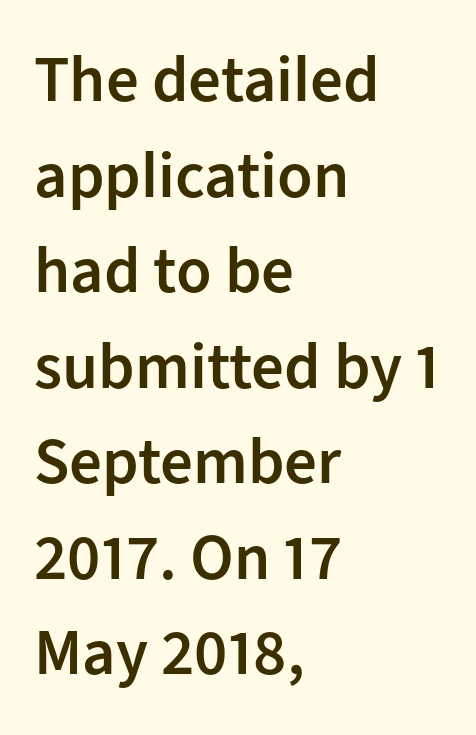
The image shows 65 px semibold sans-serif type, upright; set left-aligned, normal line spacing (1.47x), normal letter spacing, not underlined; low stroke contrast and a medium x-height.
